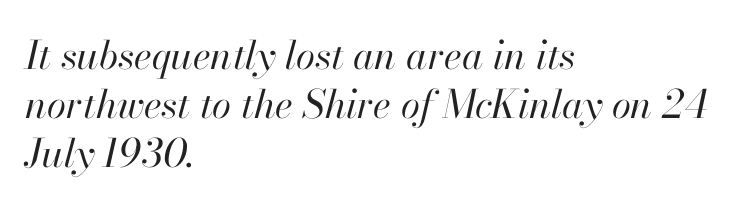
{"italic": "yes", "lean": "right", "slant_degrees": 13, "bold": "no", "weight": "regular", "width": "normal", "stroke_contrast": "high", "x_height": "small", "monospaced": "no", "underline": "no", "align": "left", "line_spacing": "normal", "line_spacing_ratio": 1.26, "letter_spacing": "normal", "letter_spacing_em": 0.0, "glyph_px": 39}
